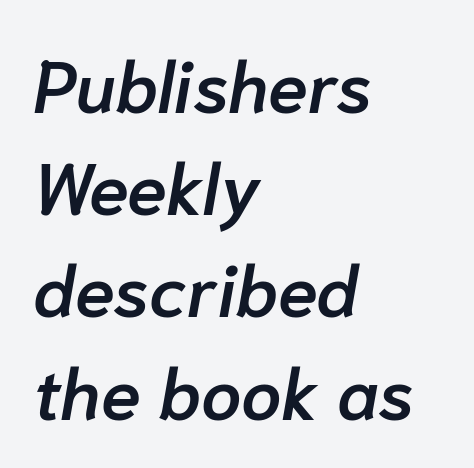
{"italic": "yes", "lean": "right", "slant_degrees": 10, "bold": "semi", "weight": "semibold", "width": "normal", "stroke_contrast": "low", "x_height": "medium", "monospaced": "no", "underline": "no", "align": "left", "line_spacing": "normal", "line_spacing_ratio": 1.42, "letter_spacing": "normal", "letter_spacing_em": 0.0, "glyph_px": 72}
